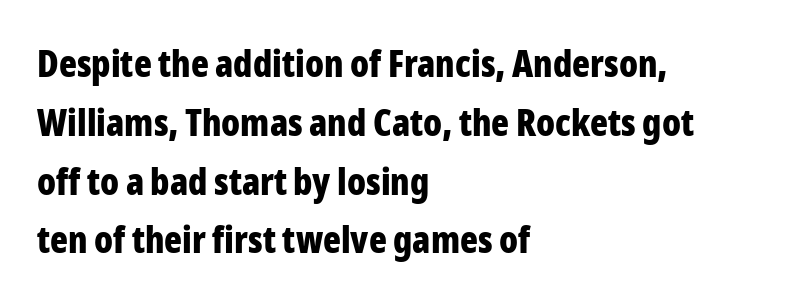
The image shows 37 px bold, condensed sans-serif type, upright; set left-aligned, normal line spacing (1.59x), normal letter spacing, not underlined; low stroke contrast and a medium x-height.
